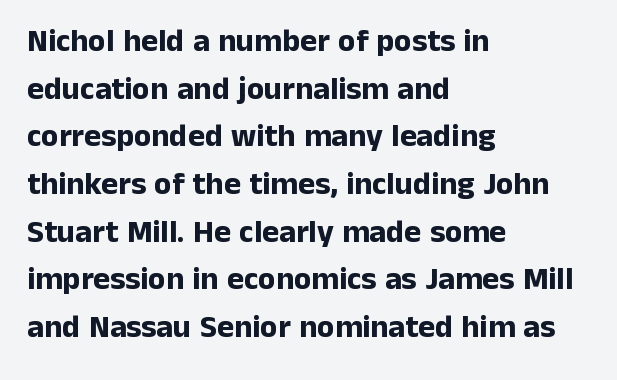
Q: Is the text bold? A: Yes.
Q: Is the text italic (slanted)? A: No, it is upright.
Q: Is the typeface a serif or a sans-serif typeface? A: Sans-serif.
Q: Is the text underlined? A: No.
Q: How is the paragraph aligned? A: Left-aligned.
Q: Is the spacing between letters normal or unusually wide? A: Normal.
Q: Is the spacing between lines tight, normal or loose? A: Normal.
Q: Width (condensed, normal, or wide)? A: Normal.
Q: Stroke contrast? A: Low.
Q: x-height? A: Medium.
Q: Monospaced? A: No.
